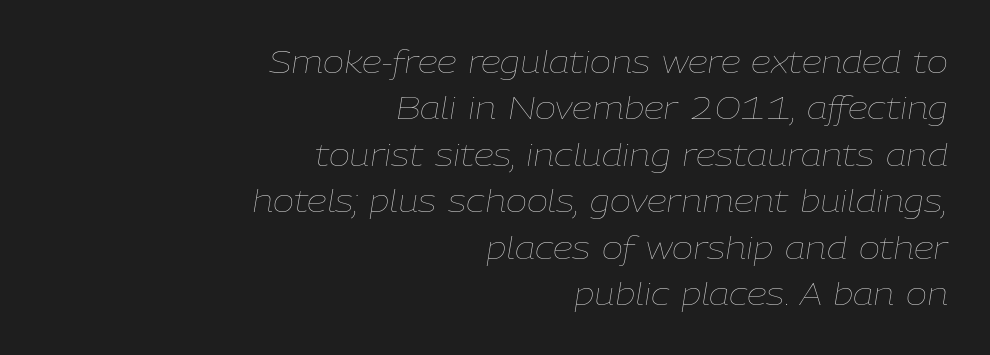
{"italic": "yes", "lean": "right", "slant_degrees": 9, "bold": "no", "weight": "thin", "width": "normal", "stroke_contrast": "low", "x_height": "medium", "monospaced": "no", "underline": "no", "align": "right", "line_spacing": "normal", "line_spacing_ratio": 1.45, "letter_spacing": "normal", "letter_spacing_em": 0.0, "glyph_px": 32}
